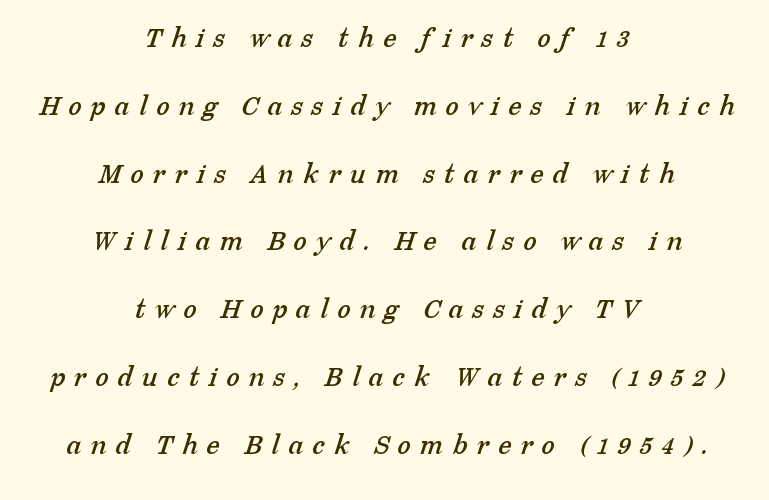
Q: Is the typeface a serif or a sans-serif typeface? A: Serif.
Q: Is the text underlined? A: No.
Q: How is the paragraph aligned? A: Centered.
Q: Is the spacing between letters normal or unusually wide? A: Unusually wide.
Q: Is the spacing between lines tight, normal or loose? A: Loose.
Q: Width (condensed, normal, or wide)? A: Normal.
Q: Stroke contrast? A: Low.
Q: x-height? A: Medium.
Q: Monospaced? A: No.
